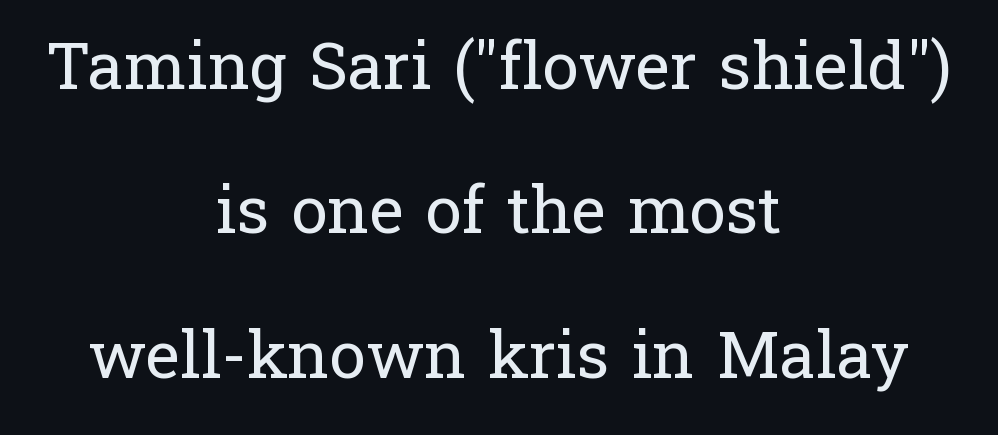
{"serif": "yes", "italic": "no", "bold": "no", "weight": "regular", "width": "normal", "stroke_contrast": "low", "x_height": "medium", "monospaced": "no", "underline": "no", "align": "center", "line_spacing": "loose", "line_spacing_ratio": 2.22, "letter_spacing": "normal", "letter_spacing_em": 0.0, "glyph_px": 65}
